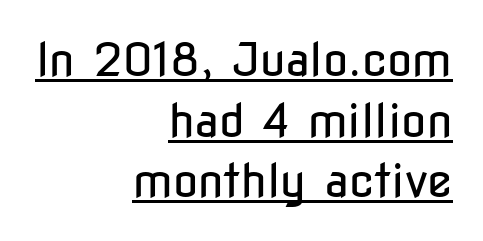
The designer left line spacing at the default. A baseline rule has been typeset under these characters. What stands out about the letter spacing? Nothing — it is the standard amount. Characters remain perfectly vertical along every line.
